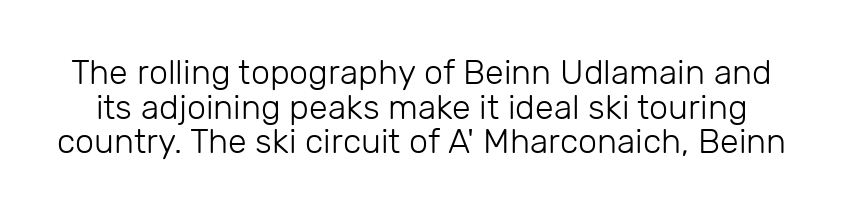
{"serif": "no", "italic": "no", "bold": "no", "weight": "light", "width": "normal", "stroke_contrast": "low", "x_height": "medium", "monospaced": "no", "underline": "no", "line_spacing": "tight", "line_spacing_ratio": 1.02, "letter_spacing": "normal", "letter_spacing_em": 0.0, "glyph_px": 34}
